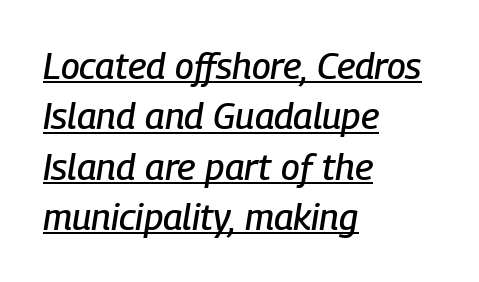
Typeset ragged right — the left edge is the straight one. The face used here is proportionally spaced, like ordinary book or web type. A rule runs beneath these lines of type. Characters follow at the spacing the type designer built in. The font's italic variant was chosen for this text.
